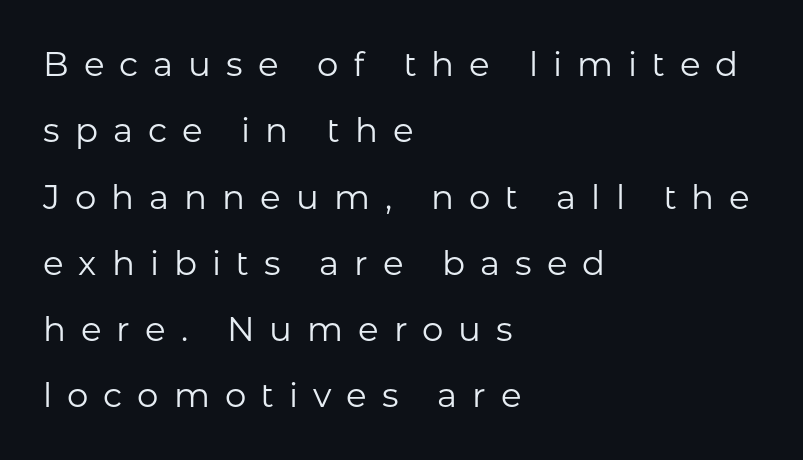
In terms of leading, this rendering errs on the spacious side. Font category for this specimen: sans-serif. Is this a heavy cut? Hardly; it is regular or lighter. Beneath every word, the page is bare. The passage is arranged the way most books set body copy — flush left. The rendering uses natural spacing where letterforms have individual widths.
